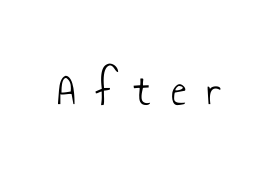
Think of a printed novel: that variable character pitch is what you see here. The strip under each line holds only bare page. Counters stay open thanks to moderate or lighter strokes. I'd call this a sans setting — the letters go barefoot.
